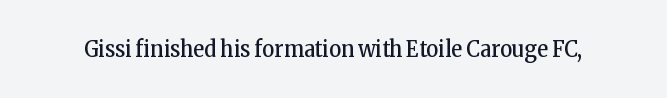
{"italic": "no", "bold": "no", "underline": "no", "letter_spacing": "normal", "letter_spacing_em": 0.0, "glyph_px": 23}
